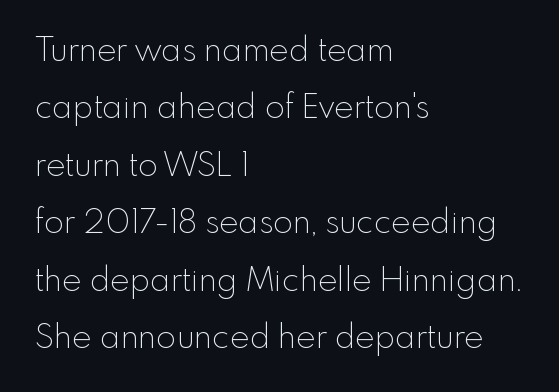
The image shows 33 px thin sans-serif type, upright; set left-aligned, line spacing 1.74x, normal letter spacing, not underlined; a small x-height.
